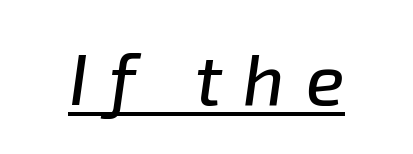
The image shows 71 px text type, italic (leaning right); set unusually wide letter spacing (+0.3 em), underlined; low stroke contrast and a medium x-height.
